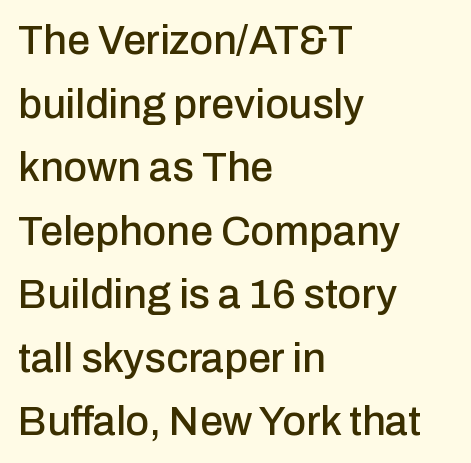
Q: Is the text italic (slanted)? A: No, it is upright.
Q: Is the typeface a serif or a sans-serif typeface? A: Sans-serif.
Q: Is the text underlined? A: No.
Q: How is the paragraph aligned? A: Left-aligned.
Q: Is the spacing between letters normal or unusually wide? A: Normal.
Q: Is the spacing between lines tight, normal or loose? A: Normal.
Q: Width (condensed, normal, or wide)? A: Normal.
Q: Stroke contrast? A: Low.
Q: x-height? A: Medium.
Q: Monospaced? A: No.
